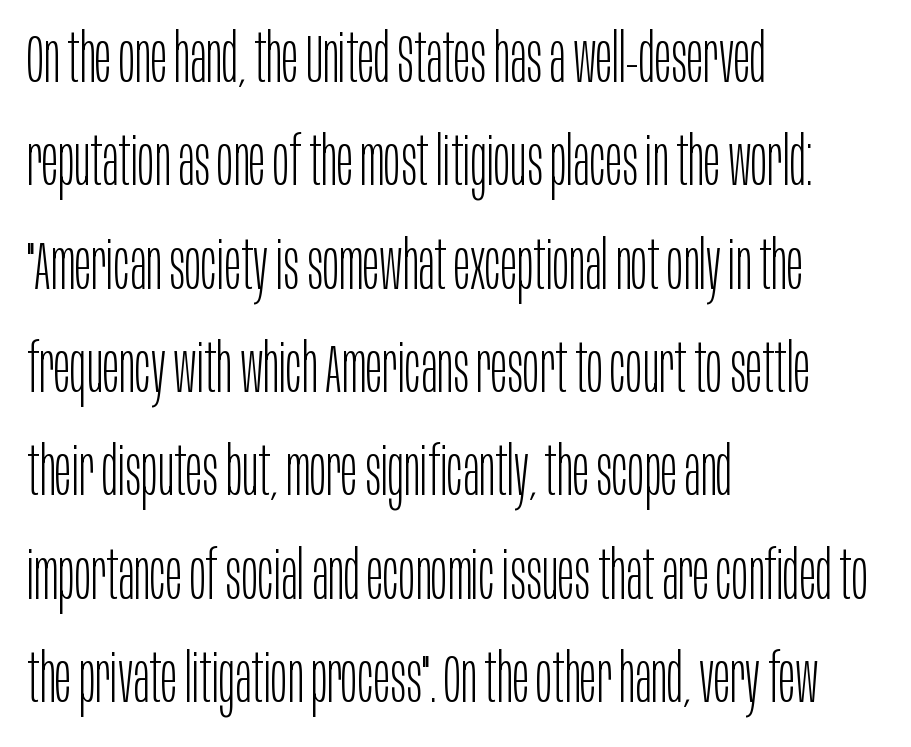
The vertical gap from one line to the next is medium. Short and long lines alike share a common starting point at left. Stroke mass is kept to a normal reading level or below. Spacing verdict: proportional, widths tailored to each character. The line texture is even and compact thanks to regular tracking.
